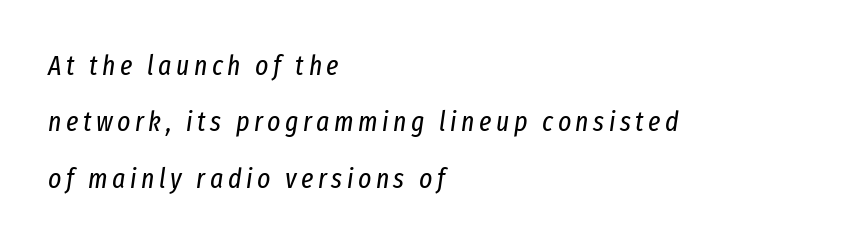
You could not count columns in this text — the font is proportionally spaced. Lines of text with bare space underneath. The space between consecutive lines is lavish. Would a proofreader flag this as italicized? Yes. No heavy texture on the line: the type isn't bold. The lines in this sample share a left origin and differ only in where they stop.
